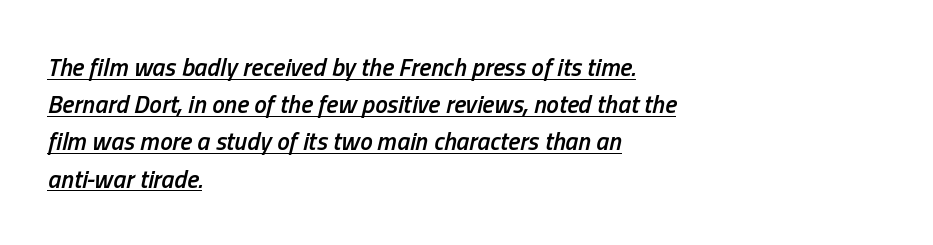
{"italic": "yes", "lean": "right", "slant_degrees": 13, "bold": "semi", "underline": "yes", "align": "left", "line_spacing": "normal", "line_spacing_ratio": 1.49, "letter_spacing": "normal", "letter_spacing_em": 0.0, "glyph_px": 25}
